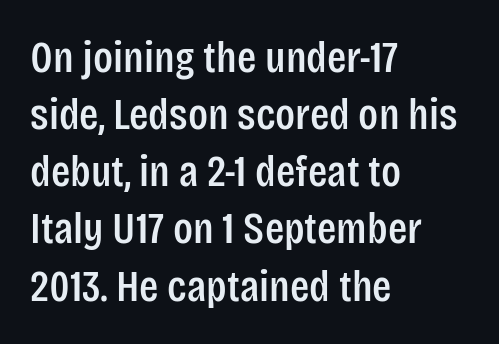
The image shows 45 px condensed sans-serif type, upright; set left-aligned, normal line spacing (1.27x), normal letter spacing, not underlined; low stroke contrast and a large x-height.
